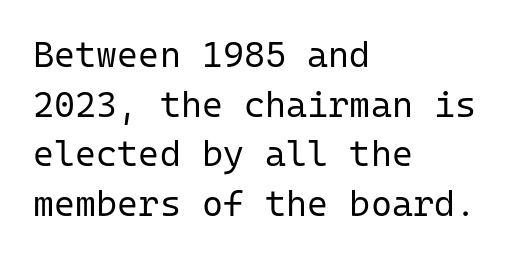
Q: Is the text bold? A: No.
Q: Is the text italic (slanted)? A: No, it is upright.
Q: Is the typeface a serif or a sans-serif typeface? A: Sans-serif.
Q: Is the text underlined? A: No.
Q: How is the paragraph aligned? A: Left-aligned.
Q: Is the spacing between letters normal or unusually wide? A: Normal.
Q: Is the spacing between lines tight, normal or loose? A: Normal.
Q: Width (condensed, normal, or wide)? A: Normal.
Q: Stroke contrast? A: Low.
Q: x-height? A: Medium.
Q: Monospaced? A: Yes.
